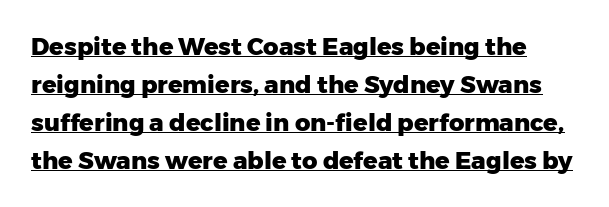
Q: Is the text bold? A: Yes.
Q: Is the text italic (slanted)? A: No, it is upright.
Q: Is the text underlined? A: Yes.
Q: Is the spacing between letters normal or unusually wide? A: Normal.
Q: Is the spacing between lines tight, normal or loose? A: Normal.
